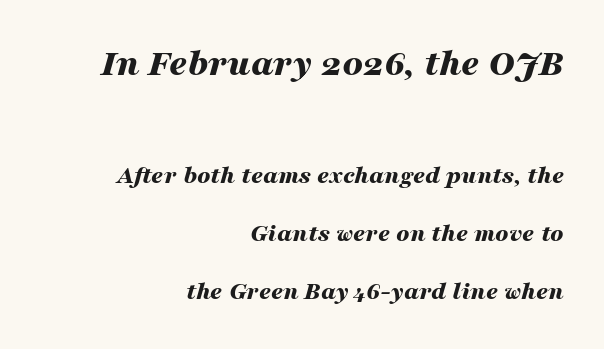
{"italic": "yes", "lean": "right", "slant_degrees": 16, "bold": "yes", "weight": "bold", "width": "wide", "stroke_contrast": "medium", "x_height": "medium", "monospaced": "no", "underline": "no", "align": "right", "line_spacing": "loose", "line_spacing_ratio": 2.24, "letter_spacing": "normal", "letter_spacing_em": 0.0, "larger_block": "first", "size_ratio": 1.5, "glyph_px": 39}
